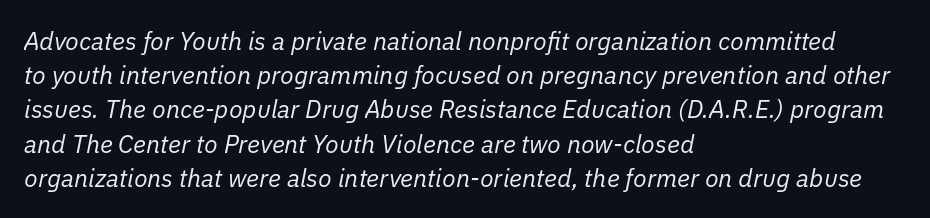
{"italic": "yes", "lean": "right", "slant_degrees": 11, "bold": "no", "underline": "no", "align": "left", "line_spacing": "normal", "line_spacing_ratio": 1.37, "letter_spacing": "normal", "letter_spacing_em": 0.0, "glyph_px": 25}
